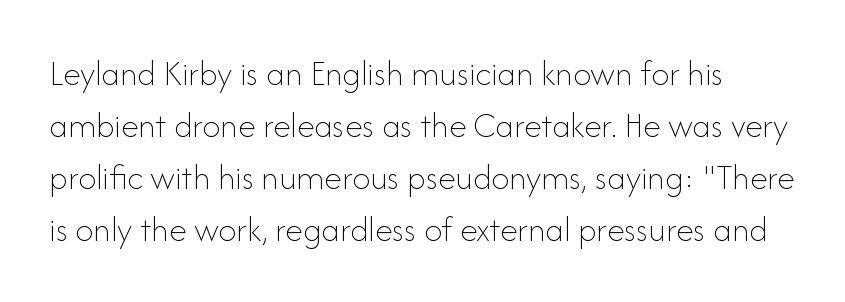
The rendering uses a moderate line-height, typical for paragraphs. This sample has the flowing, uneven cadence of proportional lettering. Stems and bowls with no extra thickness — not bold. Unmarked baselines from the first word to the last.
